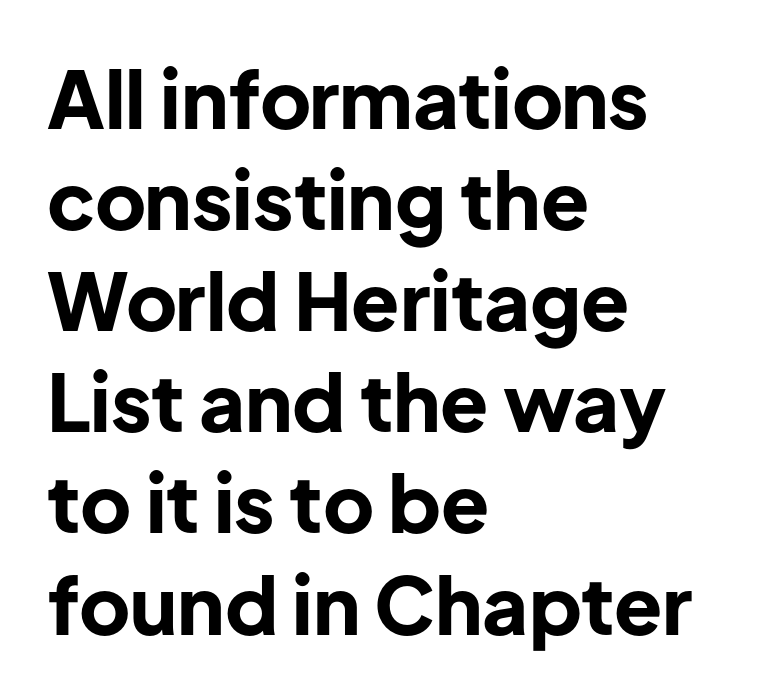
{"serif": "no", "italic": "no", "bold": "yes", "weight": "bold", "width": "normal", "stroke_contrast": "low", "x_height": "medium", "monospaced": "no", "underline": "no", "align": "left", "line_spacing": "normal", "line_spacing_ratio": 1.28, "letter_spacing": "normal", "letter_spacing_em": 0.0, "glyph_px": 79}
